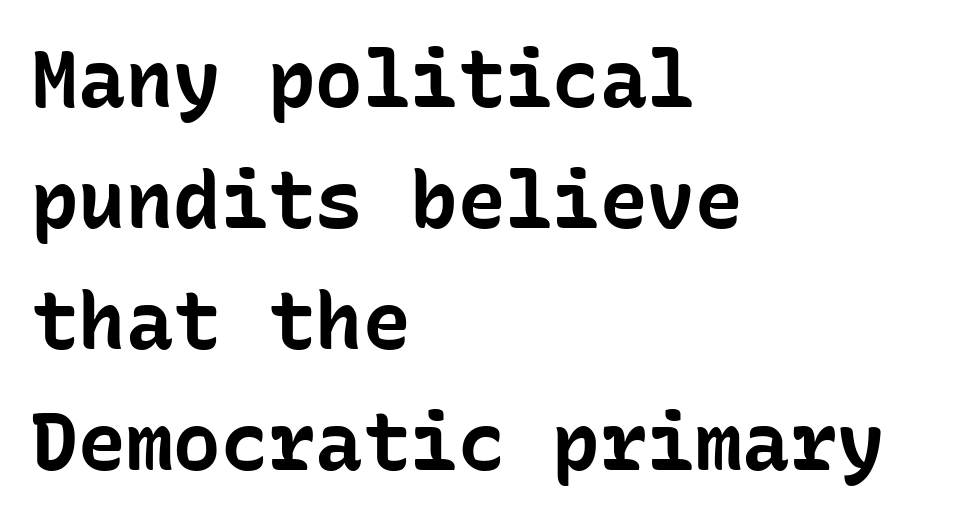
The axis of the letterforms is exactly vertical. Clear beneath every line of the passage. Nobody touched the tracking dial on this one. The type family on display is of the sans-serif kind.
